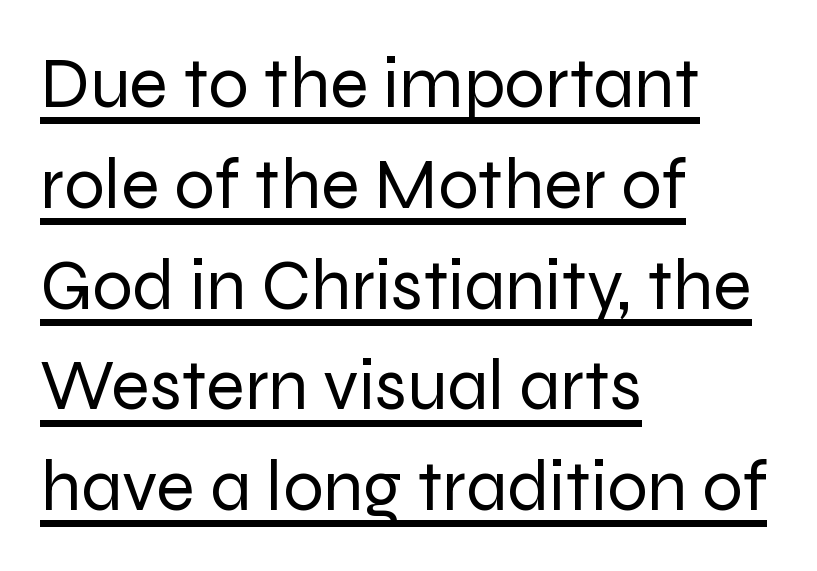
{"serif": "no", "italic": "no", "bold": "no", "weight": "regular", "width": "normal", "stroke_contrast": "low", "x_height": "medium", "monospaced": "no", "underline": "yes", "align": "left", "line_spacing": "normal", "line_spacing_ratio": 1.4, "letter_spacing": "normal", "letter_spacing_em": 0.0, "glyph_px": 72}
